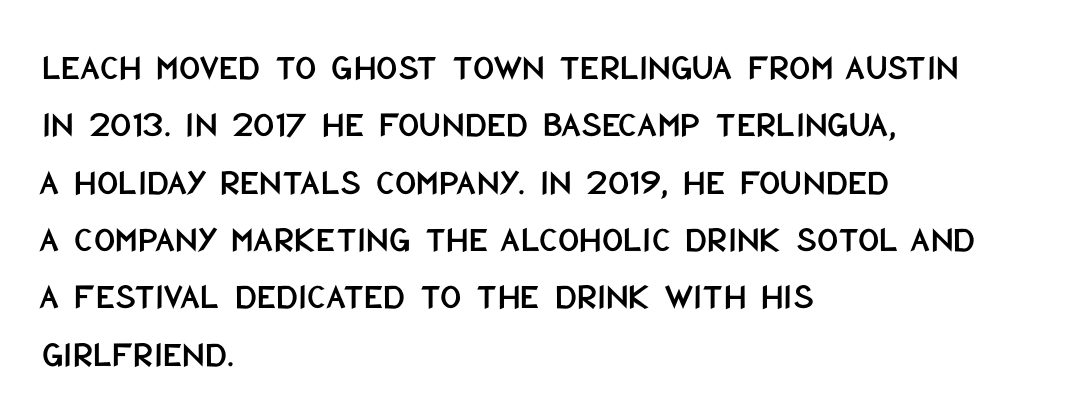
Q: Is the text italic (slanted)? A: No, it is upright.
Q: Is the typeface a serif or a sans-serif typeface? A: Sans-serif.
Q: Is the text underlined? A: No.
Q: How is the paragraph aligned? A: Left-aligned.
Q: Is the spacing between letters normal or unusually wide? A: Normal.
Q: Is the spacing between lines tight, normal or loose? A: Normal.
Q: Width (condensed, normal, or wide)? A: Condensed.
Q: Stroke contrast? A: Low.
Q: x-height? A: Large.
Q: Monospaced? A: No.
